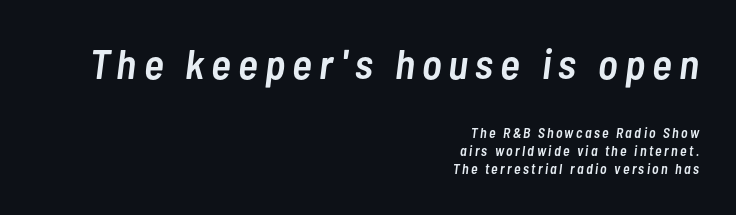
{"italic": "yes", "lean": "right", "slant_degrees": 7, "bold": "semi", "weight": "semibold", "width": "condensed", "stroke_contrast": "low", "x_height": "medium", "monospaced": "no", "underline": "no", "align": "right", "line_spacing": "normal", "line_spacing_ratio": 1.28, "larger_block": "first", "size_ratio": 3.0, "glyph_px": 42}
